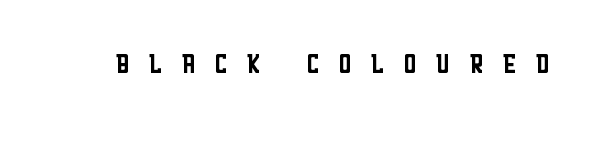
The letters stand straight up with perfectly vertical stems. Heaviness? Minimal to ordinary, like unemphasized prose. The space beneath each line is pristine and unruled. The face used here is rendered with a markedly widened letterfit. Examine the stroke ends and you'll find no serifs.
